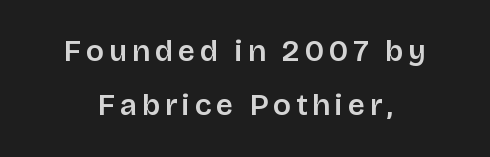
This is sans-serif lettering, the kind often seen on screens and signage. The typography opts for an upright posture over an oblique one. Just letters on the line, the space beneath them empty. The rendering uses natural spacing where letterforms have individual widths. The font is running at a semibold setting, under full bold.
